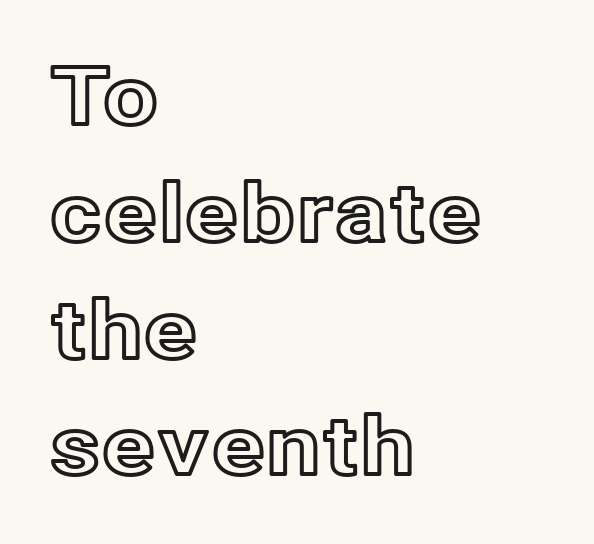
Q: Is the text italic (slanted)? A: No, it is upright.
Q: Is the text underlined? A: No.
Q: How is the paragraph aligned? A: Left-aligned.
Q: Is the spacing between letters normal or unusually wide? A: Normal.
Q: Is the spacing between lines tight, normal or loose? A: Normal.
Q: Width (condensed, normal, or wide)? A: Normal.
Q: x-height? A: Medium.
Q: Monospaced? A: No.
